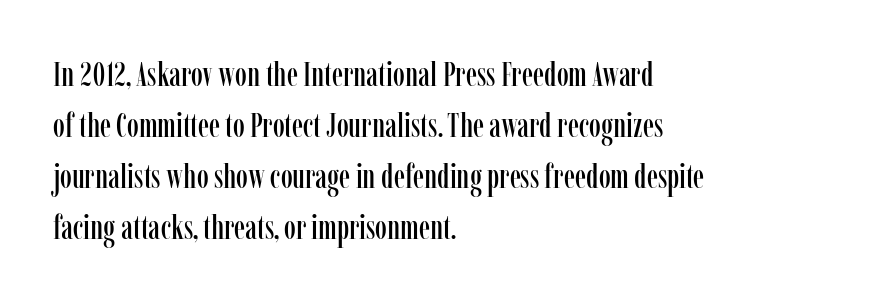
Q: Is the text italic (slanted)? A: No, it is upright.
Q: Is the typeface a serif or a sans-serif typeface? A: Serif.
Q: Is the text underlined? A: No.
Q: How is the paragraph aligned? A: Left-aligned.
Q: Is the spacing between letters normal or unusually wide? A: Normal.
Q: Is the spacing between lines tight, normal or loose? A: Normal.
Q: Width (condensed, normal, or wide)? A: Condensed.
Q: Stroke contrast? A: Low.
Q: x-height? A: Medium.
Q: Monospaced? A: No.
